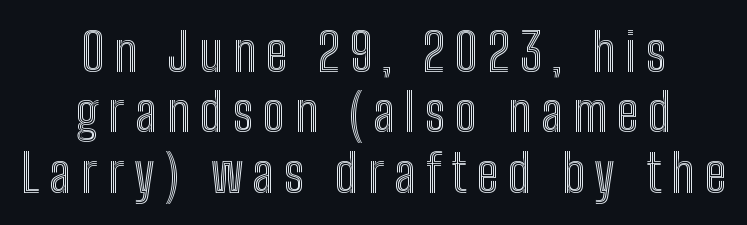
Here the designer chose a conventional face with non-uniform glyph widths. Vertical strokes here are truly vertical. This rendering uses center alignment, leaving both contours irregular but symmetric. Just letters on the line, the space beneath them empty.
